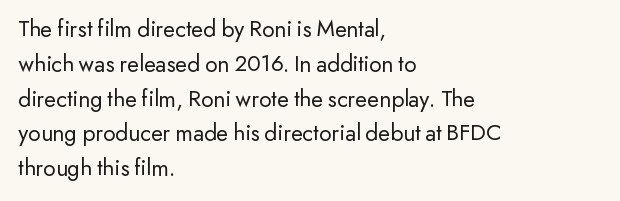
The image shows 24 px text type, upright; set left-aligned, normal line spacing (1.45x), normal letter spacing, not underlined.
